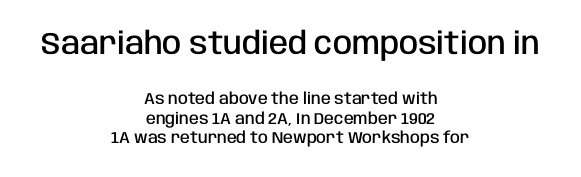
{"serif": "no", "italic": "no", "bold": "semi", "weight": "semibold", "width": "condensed", "stroke_contrast": "low", "x_height": "large", "monospaced": "no", "underline": "no", "align": "center", "line_spacing_ratio": 1.21, "letter_spacing": "normal", "letter_spacing_em": 0.0, "larger_block": "first", "size_ratio": 1.94, "glyph_px": 31}
